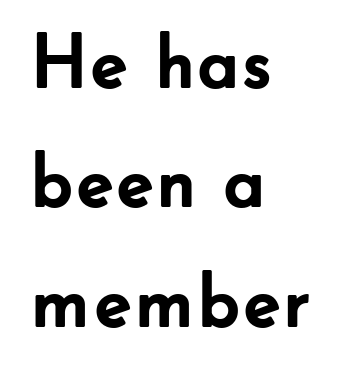
The image shows 77 px semibold sans-serif type, upright; set left-aligned, normal line spacing (1.55x), normal letter spacing, not underlined; low stroke contrast and a small x-height.
